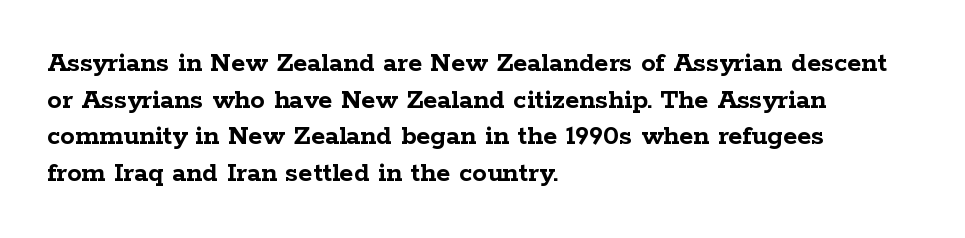
Q: Is the text bold? A: Yes.
Q: Is the text italic (slanted)? A: No, it is upright.
Q: Is the typeface a serif or a sans-serif typeface? A: Serif.
Q: Is the text underlined? A: No.
Q: How is the paragraph aligned? A: Left-aligned.
Q: Is the spacing between letters normal or unusually wide? A: Normal.
Q: Is the spacing between lines tight, normal or loose? A: Normal.
Q: Width (condensed, normal, or wide)? A: Wide.
Q: Stroke contrast? A: Low.
Q: x-height? A: Medium.
Q: Monospaced? A: No.
